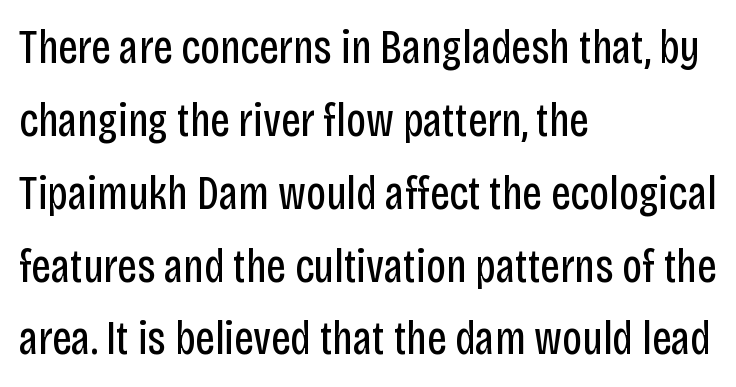
The image shows 47 px regular-weight, condensed sans-serif type, upright; set left-aligned, normal line spacing (1.55x), normal letter spacing, not underlined; low stroke contrast and a large x-height.
